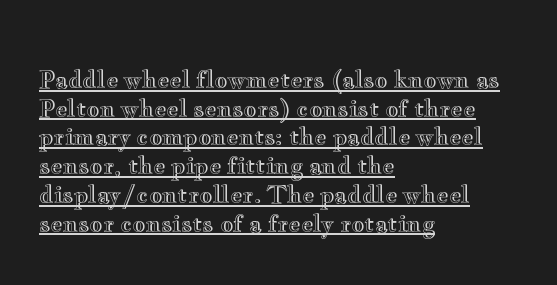
The image shows 23 px text type, upright; set left-aligned, normal line spacing (1.25x), normal letter spacing, underlined.
